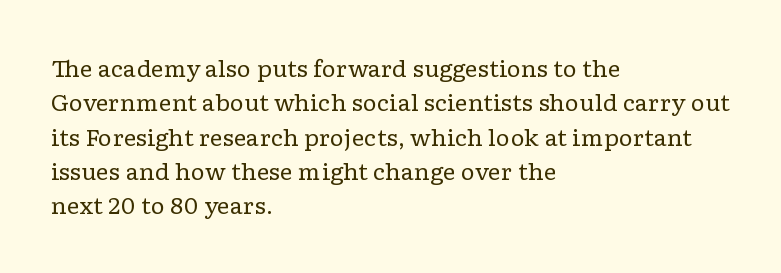
The image shows 22 px text type, upright; set left-aligned, normal line spacing (1.56x), normal letter spacing, not underlined.
